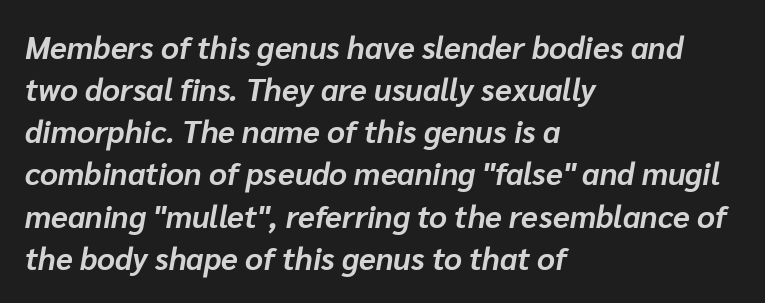
The image shows 31 px bold type, italic (leaning right); set left-aligned, normal line spacing (1.36x), normal letter spacing, not underlined; low stroke contrast and a medium x-height.
